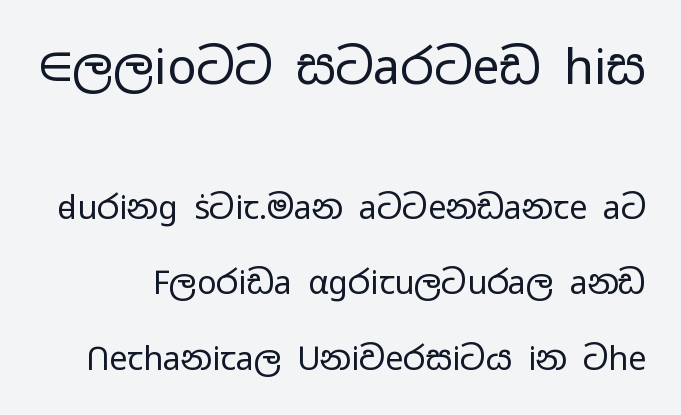
{"serif": "no", "italic": "no", "bold": "no", "weight": "regular", "width": "wide", "stroke_contrast": "low", "x_height": "medium", "monospaced": "no", "underline": "no", "line_spacing": "loose", "line_spacing_ratio": 2.35, "letter_spacing": "normal", "letter_spacing_em": 0.0, "larger_block": "first", "size_ratio": 1.5, "glyph_px": 48}
